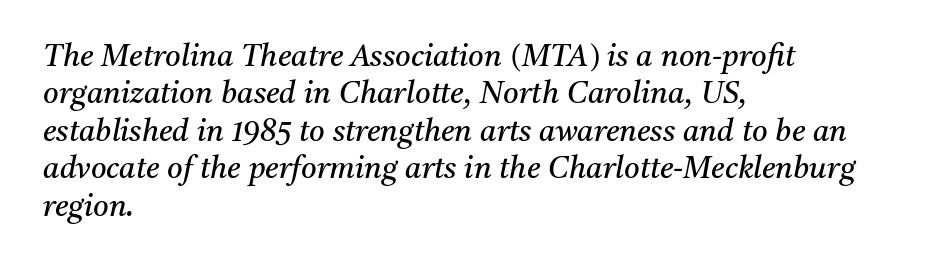
The type is set solid horizontally, with unmodified tracking. All the whitespace from short lines collects on the right. The designer left line spacing at the default. Check where the strokes stop: tiny serifs finish them off. Quick note: underline off. When letters slant like this, we call the style italic.
